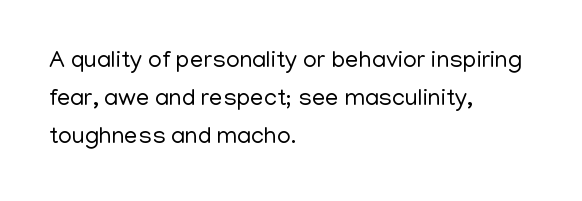
The image shows 24 px text type, upright; set left-aligned, normal line spacing (1.58x), normal letter spacing, not underlined.
